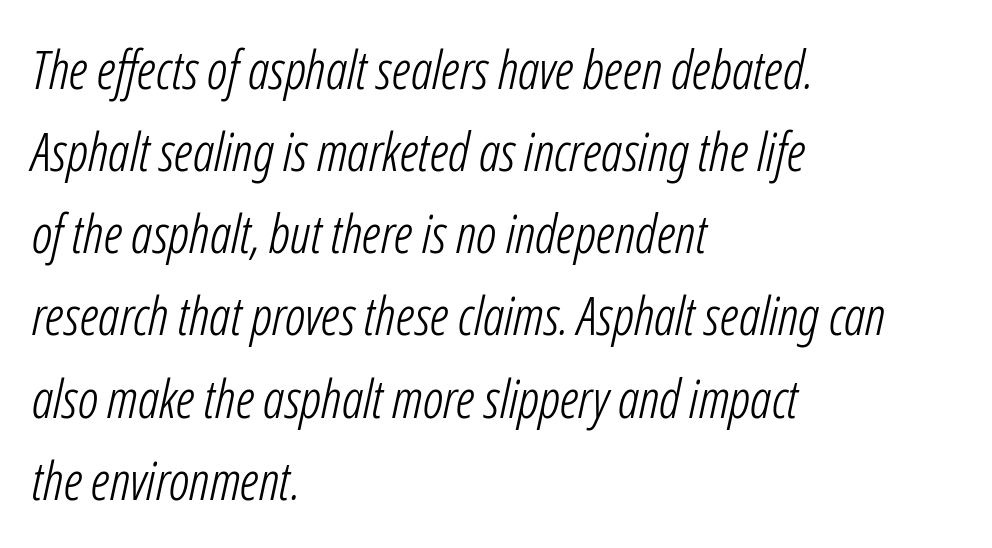
The passage shown has conventional tracking throughout. Vertically, the passage feels balanced, rows spaced as you'd expect. Weight: in the light-to-regular range. Just letters on the line, the space beneath them empty. Left-aligned paragraph, ragged on the right. Varying glyph widths throughout — classic text-font behaviour.
